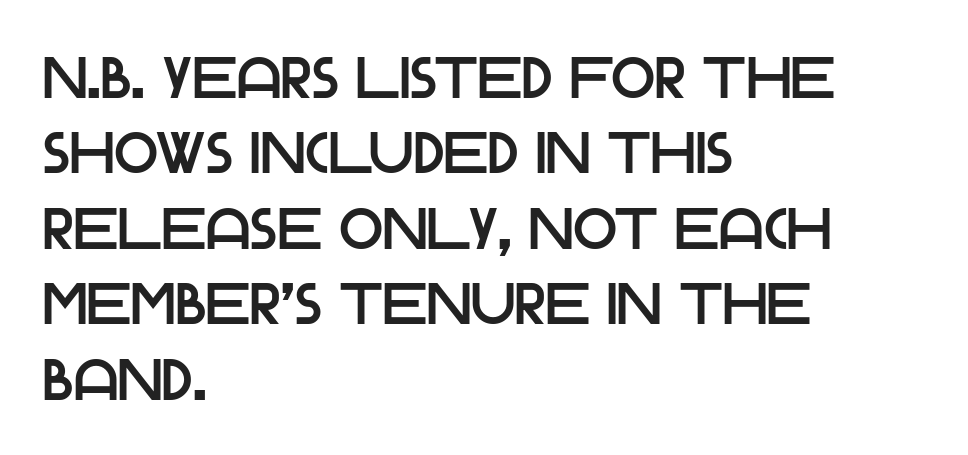
The image shows 58 px sans-serif type, upright; set left-aligned, normal line spacing (1.3x), normal letter spacing, not underlined; low stroke contrast and a large x-height.
